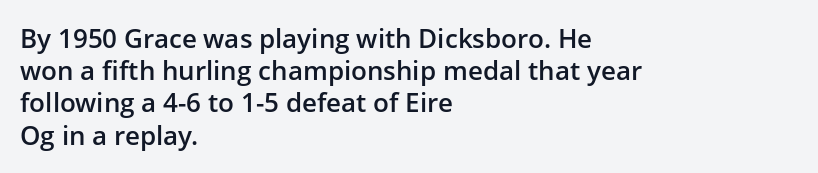
Q: Is the text bold? A: Semi-bold.
Q: Is the text italic (slanted)? A: No, it is upright.
Q: Is the text underlined? A: No.
Q: How is the paragraph aligned? A: Left-aligned.
Q: Is the spacing between letters normal or unusually wide? A: Normal.
